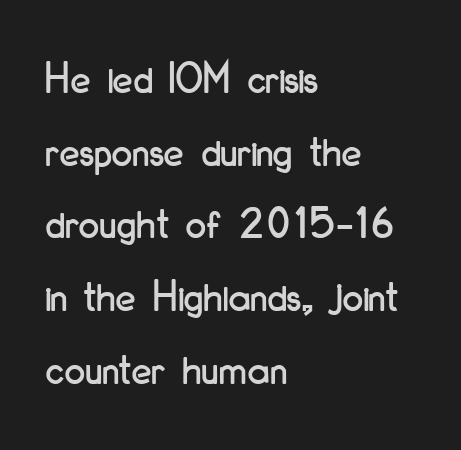
Tracking value appears to be zero — textbook default spacing. Every character sits straight up, as roman type does. The block of text has a typical density, with ordinary space between rows. Caption: multi-line text, flush left, ragged right.
